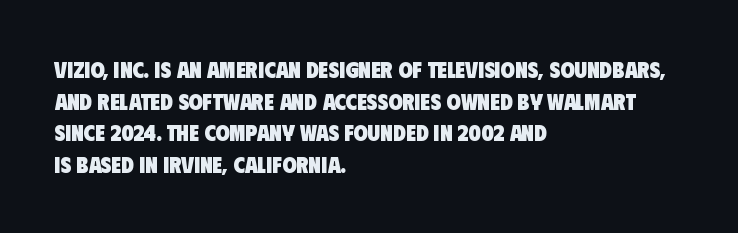
The tracking reads as untouched default to a designer's eye. Each row of text sits above clean, open space. Reading down the block, your eye returns to a fixed left position each line. The rendering uses a moderate line-height, typical for paragraphs. You'd pick this weight for a headline — it's a proper bold.
